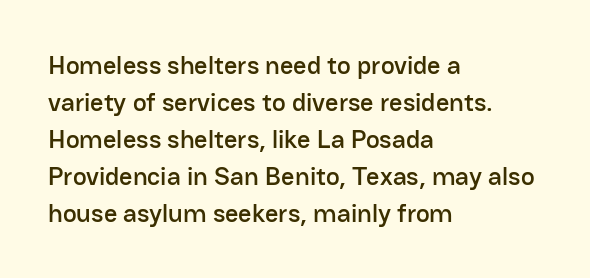
The image shows 26 px text type, upright; set left-aligned, normal line spacing (1.42x), normal letter spacing, not underlined.
